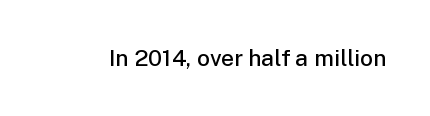
Q: Is the text bold? A: Semi-bold.
Q: Is the text italic (slanted)? A: No, it is upright.
Q: Is the text underlined? A: No.
Q: Is the spacing between letters normal or unusually wide? A: Normal.
